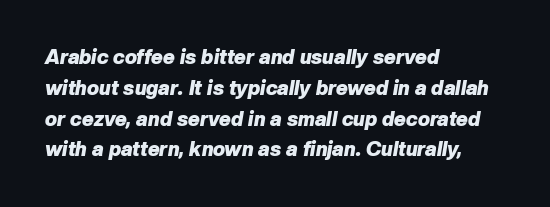
Look at the tracking — it's just the regular setting, nothing added. The strokes are fattened all the way to bold. Would a proofreader flag this as italicized? Yes. The paragraph shown leans on its left margin.
